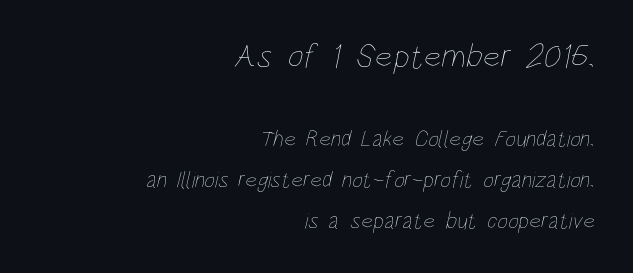
Q: Is the text bold? A: No.
Q: Is the text underlined? A: No.
Q: How is the paragraph aligned? A: Right-aligned.
Q: Is the spacing between letters normal or unusually wide? A: Normal.
Q: Which block of text is set in a larger size, the first (top) or the second (bottom)? A: The first (top) one.
Q: Width (condensed, normal, or wide)? A: Condensed.
Q: Stroke contrast? A: Low.
Q: x-height? A: Large.
Q: Monospaced? A: No.
